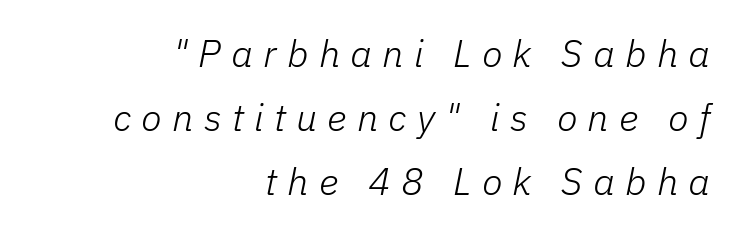
{"italic": "yes", "lean": "right", "slant_degrees": 11, "bold": "no", "weight": "light", "width": "normal", "stroke_contrast": "low", "x_height": "medium", "monospaced": "no", "underline": "no", "align": "right", "line_spacing": "normal", "line_spacing_ratio": 1.69, "letter_spacing": "wide", "letter_spacing_em": 0.27, "glyph_px": 38}
